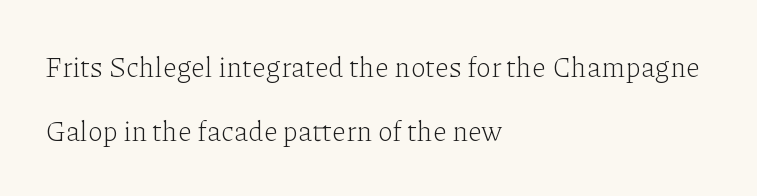
To sum up the face: it has serifs. The strokes carry an ordinary text weight at most. The lettering stays uniformly vertical, giving the passage a roman look. These lines stack with their left ends in a neat column. The area under the type is left untouched.
